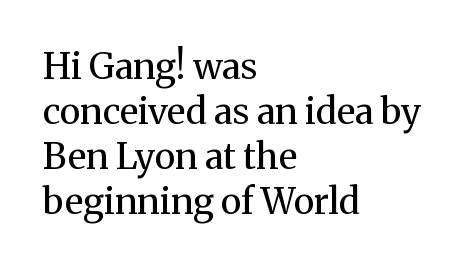
{"serif": "yes", "italic": "no", "bold": "no", "weight": "regular", "width": "normal", "stroke_contrast": "medium", "x_height": "medium", "monospaced": "no", "underline": "no", "align": "left", "line_spacing": "normal", "line_spacing_ratio": 1.25, "letter_spacing": "normal", "letter_spacing_em": 0.0, "glyph_px": 36}
